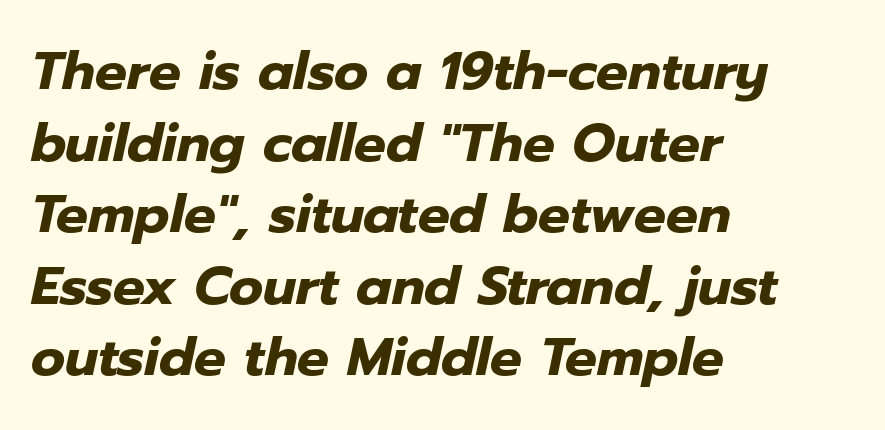
The face used here has a pronounced slope to its letters. In terms of weight, the rendering is a true, heavy bold. Standard letterfit; no display-style spreading of the glyphs. The leading is moderate, giving the passage an even texture. Proportional: the letters do not fall into vertical columns. Only glyphs here, with clear space below each row.
